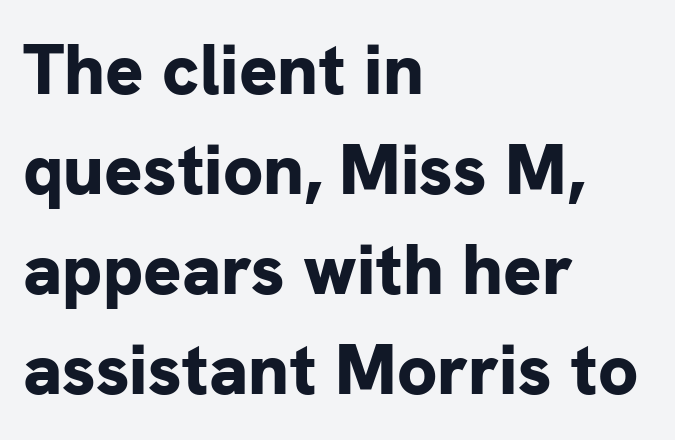
{"serif": "no", "italic": "no", "bold": "yes", "weight": "bold", "width": "normal", "stroke_contrast": "low", "x_height": "medium", "monospaced": "no", "underline": "no", "align": "left", "line_spacing": "normal", "line_spacing_ratio": 1.41, "letter_spacing": "normal", "letter_spacing_em": 0.0, "glyph_px": 71}
